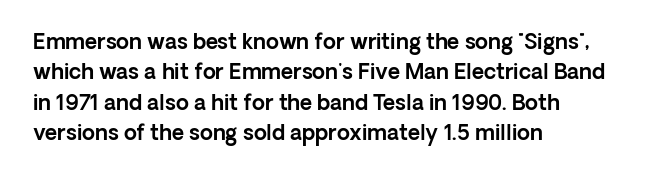
Q: Is the text italic (slanted)? A: No, it is upright.
Q: Is the text underlined? A: No.
Q: How is the paragraph aligned? A: Left-aligned.
Q: Is the spacing between letters normal or unusually wide? A: Normal.
Q: Is the spacing between lines tight, normal or loose? A: Normal.
